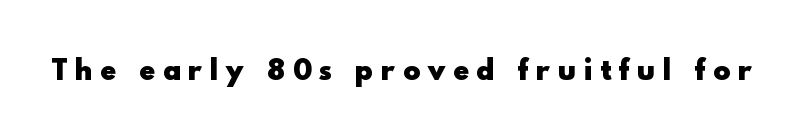
Q: Is the text bold? A: Yes.
Q: Is the text italic (slanted)? A: No, it is upright.
Q: Is the text underlined? A: No.
Q: Is the spacing between letters normal or unusually wide? A: Unusually wide.
